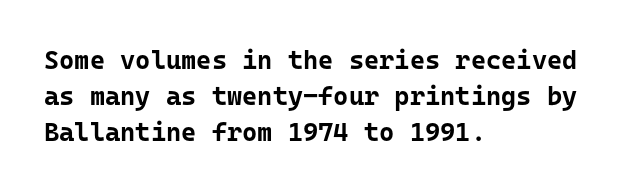
The image shows 26 px bold type, upright; set left-aligned, normal line spacing (1.39x), normal letter spacing, not underlined.
